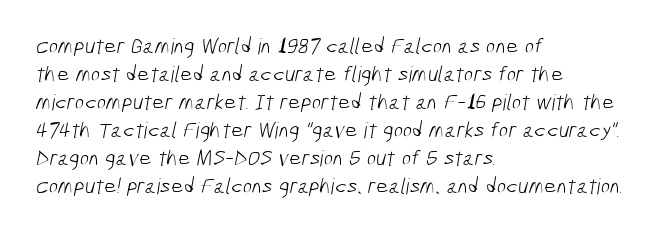
Standard letterfit; no display-style spreading of the glyphs. The leading is moderate, giving the passage an even texture. Rule under the text: the space is simply empty. Alignment: flush left. Weight class: somewhere from thin through regular.
